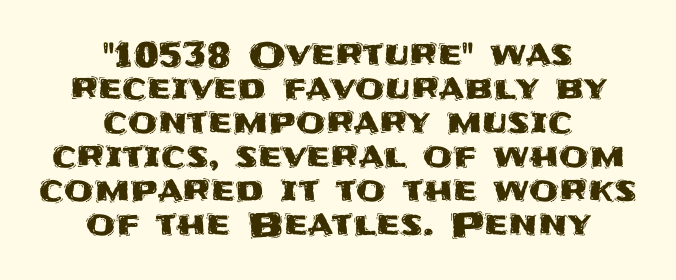
The image shows 34 px sans-serif type, upright; set centered, tight line spacing (1.0x), normal letter spacing, not underlined; medium stroke contrast and a large x-height.
